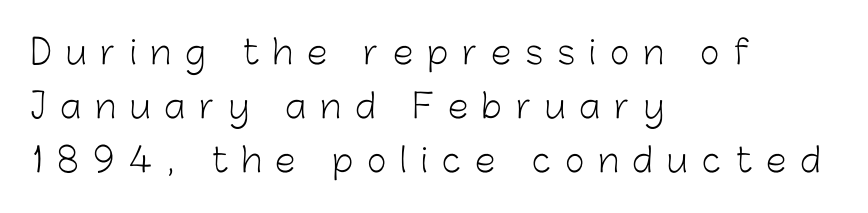
Loose tracking; the words dissolve into strings of separated letters. Every stem runs plumb, perpendicular to the baseline. Summary of weight: not heavy and not bold. Regarding leading, the lines here are spaced in the standard way.
